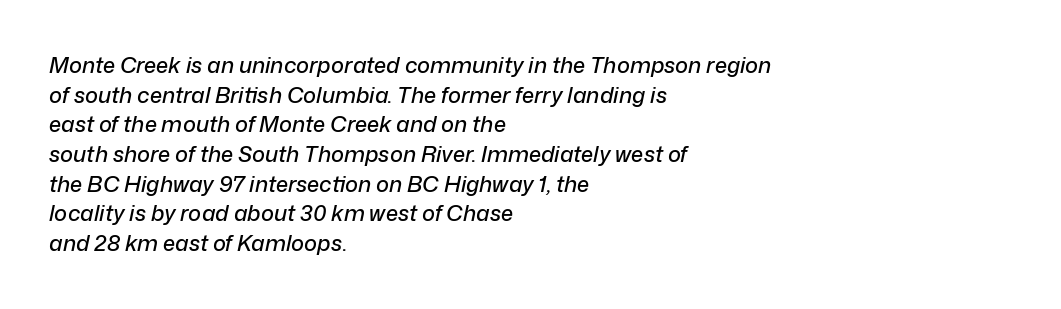
The image shows 22 px text type, italic (leaning right); set left-aligned, normal line spacing (1.35x), normal letter spacing, not underlined.
